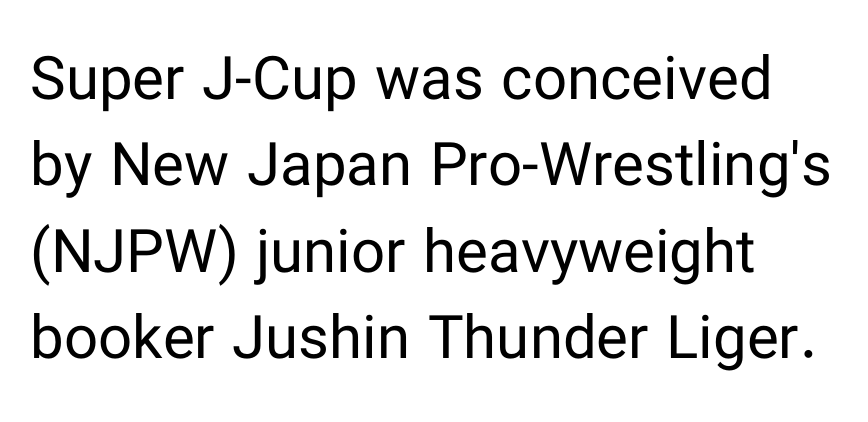
Q: Is the text bold? A: No.
Q: Is the text italic (slanted)? A: No, it is upright.
Q: Is the typeface a serif or a sans-serif typeface? A: Sans-serif.
Q: Is the text underlined? A: No.
Q: How is the paragraph aligned? A: Left-aligned.
Q: Is the spacing between letters normal or unusually wide? A: Normal.
Q: Is the spacing between lines tight, normal or loose? A: Normal.
Q: Width (condensed, normal, or wide)? A: Normal.
Q: Stroke contrast? A: Low.
Q: x-height? A: Medium.
Q: Monospaced? A: No.
